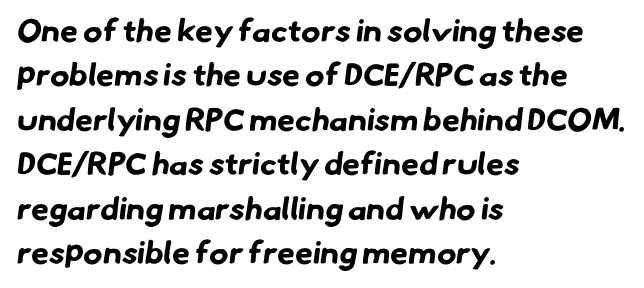
Notice how descenders clear the ascenders below comfortably — that's standard leading. A typesetter would call this zero additional tracking. Glance below the letters and you will spot only blank space. The typesetting leans heavy: a genuine bold. Horizontally, the lines are justified to the leading edge only.
